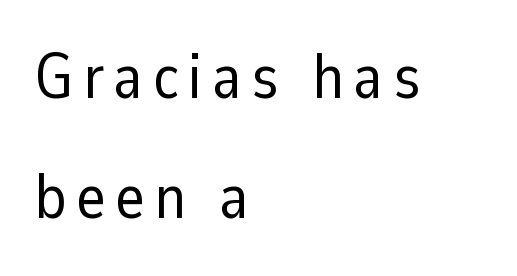
{"serif": "no", "italic": "no", "bold": "no", "weight": "regular", "width": "normal", "stroke_contrast": "low", "x_height": "medium", "monospaced": "no", "underline": "no", "align": "left", "line_spacing": "loose", "line_spacing_ratio": 1.91, "glyph_px": 63}
